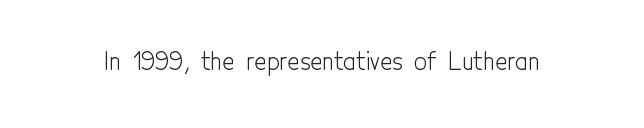
The image shows 23 px text type, upright; set normal letter spacing, not underlined.
